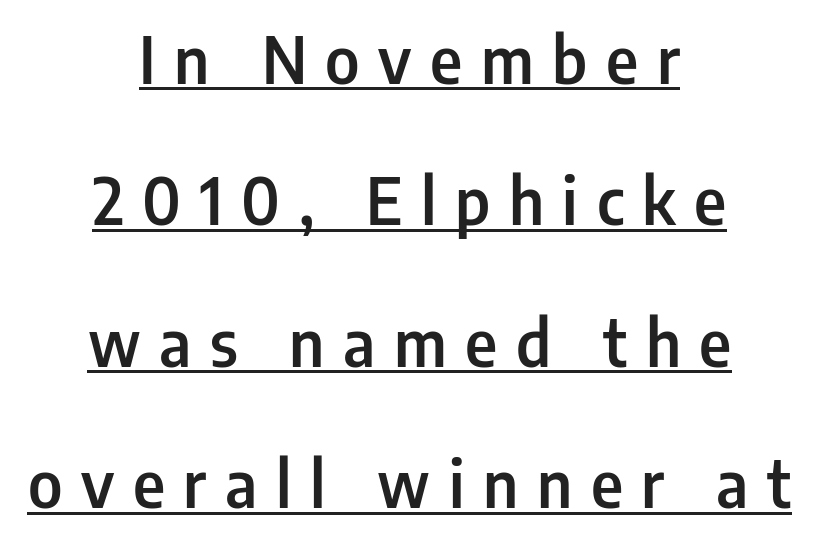
Caption: expanded tracking, letters set apart. You can see a thin bar hugging the bottom of the glyphs. Each glyph is drawn with semibold strokes, heavier than normal yet not fully bold. The paragraph has two soft edges and a firm central axis.
